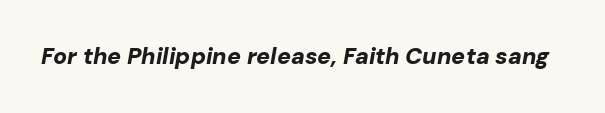
{"italic": "yes", "lean": "right", "slant_degrees": 10, "bold": "yes", "underline": "no", "letter_spacing": "normal", "letter_spacing_em": 0.0, "glyph_px": 23}
